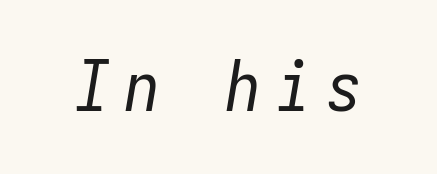
Q: Is the text bold? A: No.
Q: Is the text italic (slanted)? A: Yes, it leans right by about 9 degrees.
Q: Is the text underlined? A: No.
Q: Is the spacing between letters normal or unusually wide? A: Unusually wide.
Q: Width (condensed, normal, or wide)? A: Condensed.
Q: Stroke contrast? A: Low.
Q: x-height? A: Medium.
Q: Monospaced? A: Yes.
